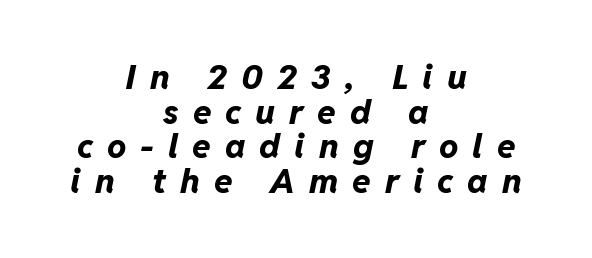
{"italic": "yes", "lean": "right", "slant_degrees": 11, "bold": "yes", "weight": "bold", "width": "normal", "stroke_contrast": "low", "x_height": "medium", "monospaced": "no", "underline": "no", "align": "center", "line_spacing": "tight", "line_spacing_ratio": 1.02, "letter_spacing": "wide", "letter_spacing_em": 0.41, "glyph_px": 34}
